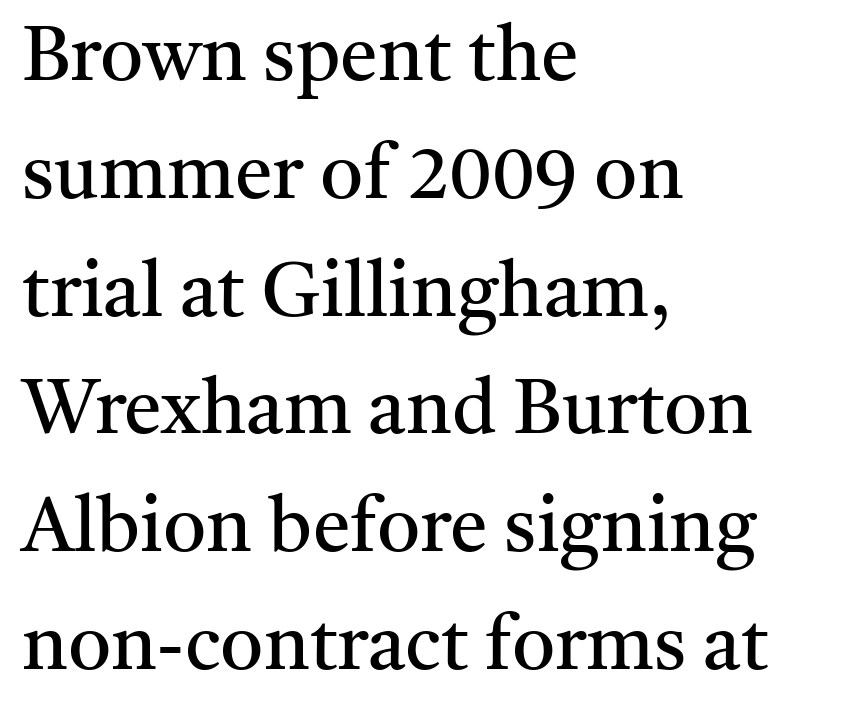
Q: Is the text bold? A: No.
Q: Is the text italic (slanted)? A: No, it is upright.
Q: Is the typeface a serif or a sans-serif typeface? A: Serif.
Q: Is the text underlined? A: No.
Q: How is the paragraph aligned? A: Left-aligned.
Q: Is the spacing between letters normal or unusually wide? A: Normal.
Q: Is the spacing between lines tight, normal or loose? A: Normal.
Q: Width (condensed, normal, or wide)? A: Normal.
Q: Stroke contrast? A: Medium.
Q: x-height? A: Medium.
Q: Monospaced? A: No.
